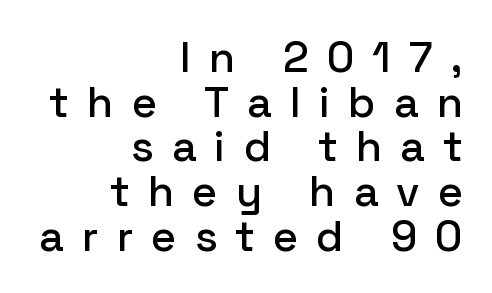
Q: Is the text italic (slanted)? A: No, it is upright.
Q: Is the typeface a serif or a sans-serif typeface? A: Sans-serif.
Q: Is the text underlined? A: No.
Q: How is the paragraph aligned? A: Right-aligned.
Q: Is the spacing between letters normal or unusually wide? A: Unusually wide.
Q: Is the spacing between lines tight, normal or loose? A: Tight.
Q: Width (condensed, normal, or wide)? A: Normal.
Q: Stroke contrast? A: Low.
Q: x-height? A: Medium.
Q: Monospaced? A: No.
